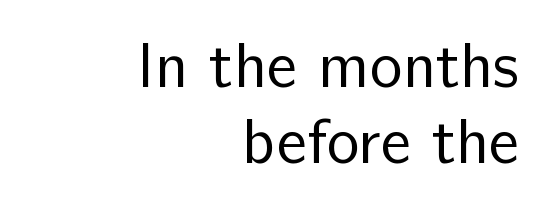
The rendering uses natural spacing where letterforms have individual widths. Glance below the letters and you will spot only blank space. A typesetter would mark this as roman, not italic. Type style note: lacks serifs.
